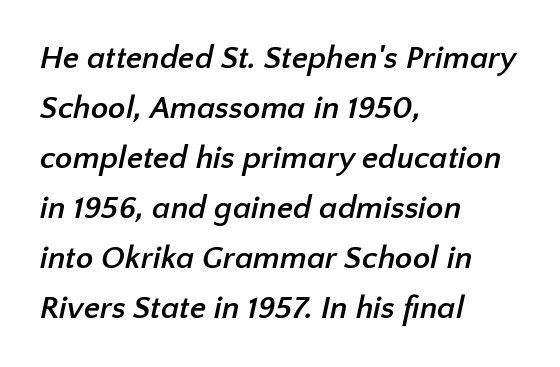
Baseline-to-baseline distance is the conventional proportion of letter height. Nobody touched the tracking dial on this one. Nope, no serifs anywhere on these letters. The words here are not underlined.
